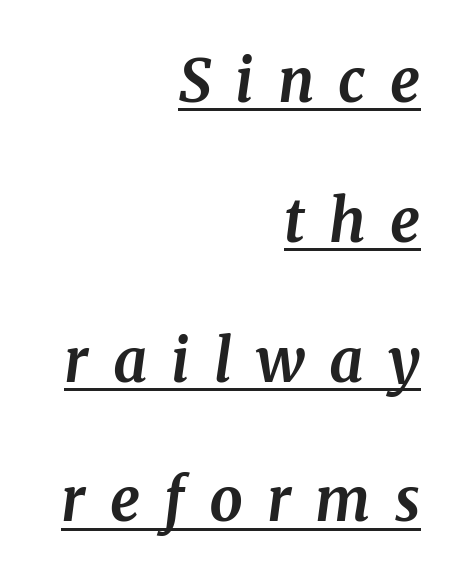
The image shows 59 px bold serif type, italic (leaning right); set right-aligned, loose line spacing (2.37x), unusually wide letter spacing (+0.41 em), underlined; medium stroke contrast and a medium x-height.
